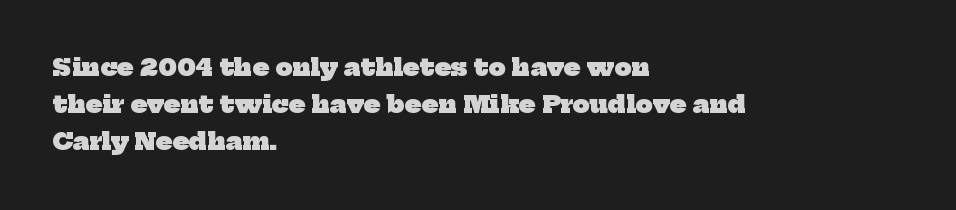
{"bold": "yes", "underline": "no", "align": "left", "line_spacing": "normal", "line_spacing_ratio": 1.55, "letter_spacing": "normal", "letter_spacing_em": 0.0, "glyph_px": 24}
